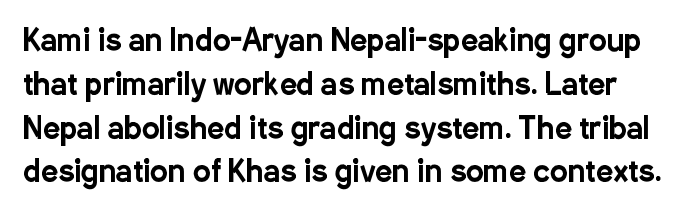
{"serif": "no", "italic": "no", "width": "condensed", "stroke_contrast": "low", "x_height": "medium", "monospaced": "no", "underline": "no", "line_spacing": "normal", "line_spacing_ratio": 1.46, "letter_spacing": "normal", "letter_spacing_em": 0.0, "glyph_px": 30}
